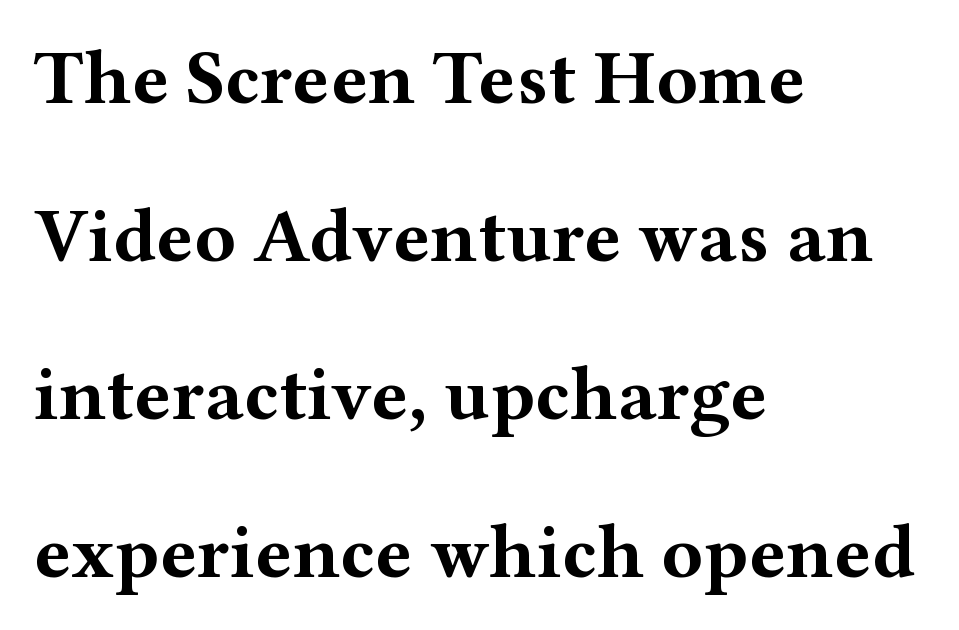
The image shows 77 px bold, wide serif type, upright; set left-aligned, loose line spacing (2.05x), normal letter spacing, not underlined; medium stroke contrast and a medium x-height.
